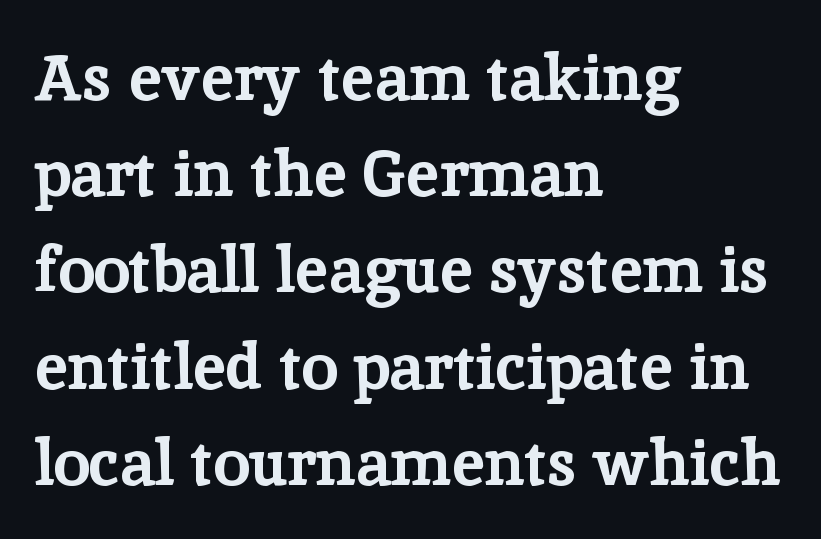
Q: Is the text bold? A: Yes.
Q: Is the text italic (slanted)? A: No, it is upright.
Q: Is the typeface a serif or a sans-serif typeface? A: Serif.
Q: Is the text underlined? A: No.
Q: How is the paragraph aligned? A: Left-aligned.
Q: Is the spacing between letters normal or unusually wide? A: Normal.
Q: Is the spacing between lines tight, normal or loose? A: Normal.
Q: Width (condensed, normal, or wide)? A: Normal.
Q: Stroke contrast? A: Low.
Q: x-height? A: Medium.
Q: Monospaced? A: No.
